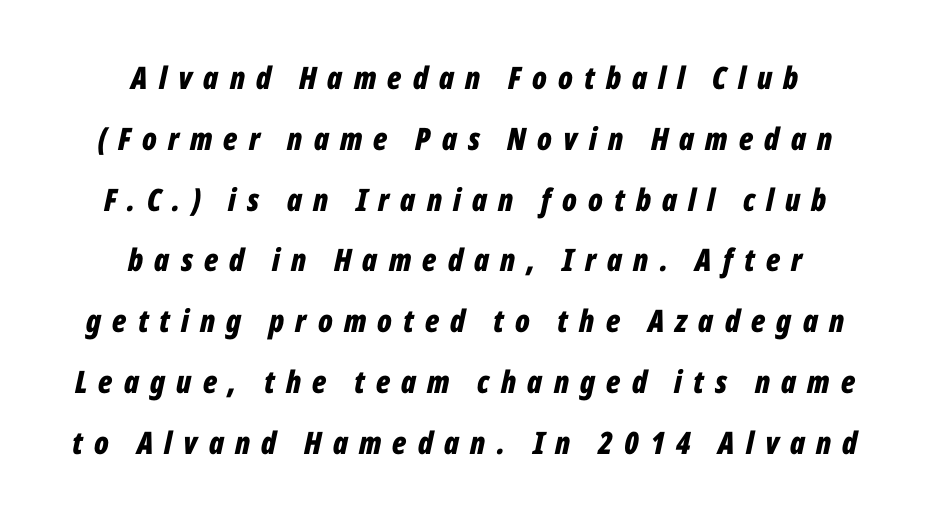
Q: Is the text bold? A: Yes.
Q: Is the text italic (slanted)? A: Yes, it leans right by about 12 degrees.
Q: Is the text underlined? A: No.
Q: How is the paragraph aligned? A: Centered.
Q: Is the spacing between letters normal or unusually wide? A: Unusually wide.
Q: Is the spacing between lines tight, normal or loose? A: Loose.
Q: Width (condensed, normal, or wide)? A: Condensed.
Q: Stroke contrast? A: Low.
Q: x-height? A: Medium.
Q: Monospaced? A: No.
